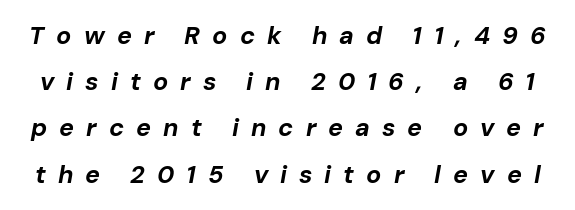
The image shows 25 px bold type, italic (leaning right); set line spacing 1.85x, unusually wide letter spacing (+0.48 em), not underlined.
